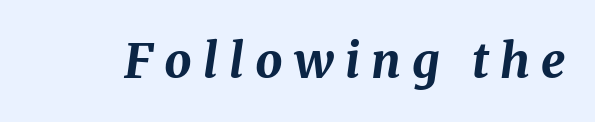
Q: Is the text bold? A: Yes.
Q: Is the text italic (slanted)? A: Yes, it leans right by about 8 degrees.
Q: Is the text underlined? A: No.
Q: Is the spacing between letters normal or unusually wide? A: Unusually wide.
Q: Width (condensed, normal, or wide)? A: Normal.
Q: Stroke contrast? A: Medium.
Q: x-height? A: Medium.
Q: Monospaced? A: No.
